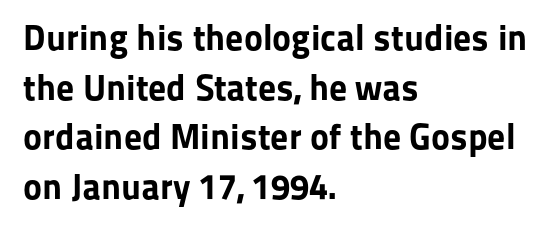
Q: Is the text bold? A: Yes.
Q: Is the text italic (slanted)? A: No, it is upright.
Q: Is the typeface a serif or a sans-serif typeface? A: Sans-serif.
Q: Is the text underlined? A: No.
Q: How is the paragraph aligned? A: Left-aligned.
Q: Is the spacing between letters normal or unusually wide? A: Normal.
Q: Is the spacing between lines tight, normal or loose? A: Normal.
Q: Width (condensed, normal, or wide)? A: Normal.
Q: Stroke contrast? A: Low.
Q: x-height? A: Medium.
Q: Monospaced? A: No.
